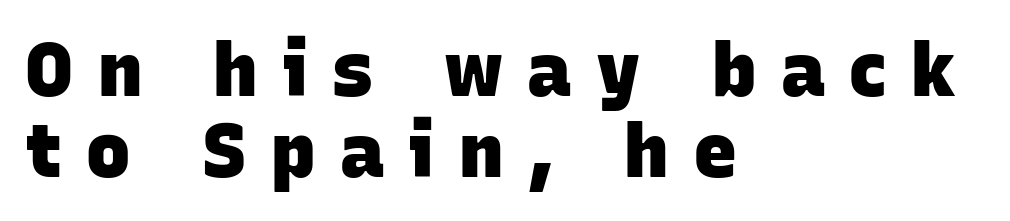
Q: Is the text bold? A: Yes.
Q: Is the typeface a serif or a sans-serif typeface? A: Sans-serif.
Q: Is the text underlined? A: No.
Q: How is the paragraph aligned? A: Left-aligned.
Q: Is the spacing between letters normal or unusually wide? A: Unusually wide.
Q: Is the spacing between lines tight, normal or loose? A: Tight.
Q: Width (condensed, normal, or wide)? A: Normal.
Q: Stroke contrast? A: Low.
Q: x-height? A: Large.
Q: Monospaced? A: No.
